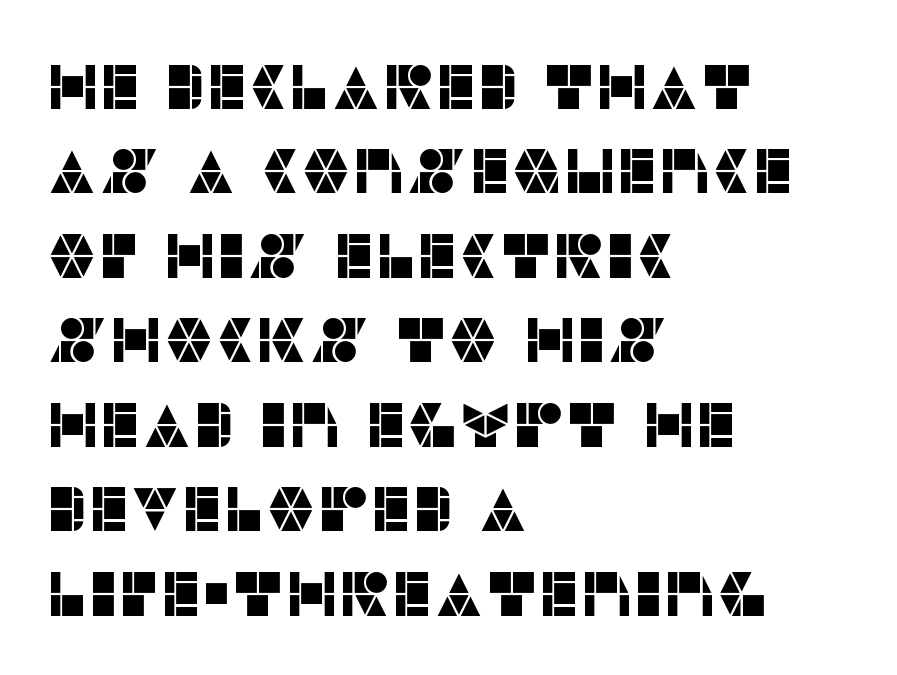
The image shows 63 px sans-serif type, upright; set left-aligned, normal line spacing (1.34x), normal letter spacing, not underlined; low stroke contrast and a large x-height.
